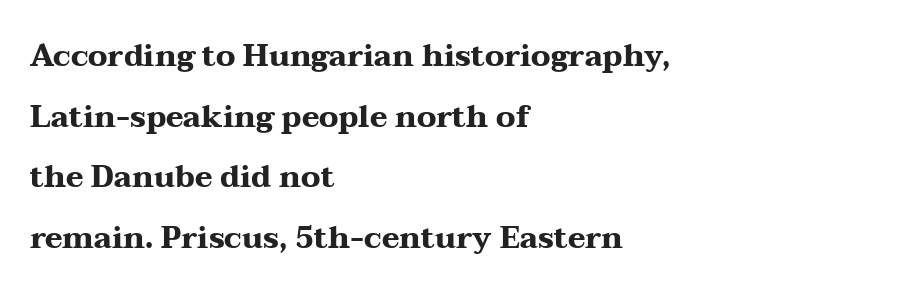
Typesetter's note: full bold, strokes at maximum text heaviness. Summary of vertical rhythm: relaxed, with wide interline spacing. The passage shown is typeset with a serif family. The space beneath each line is pristine and unruled. A typesetter would call this proportional, since set widths differ per character. Is the letter spacing exaggerated? No — it looks like the ordinary default.
